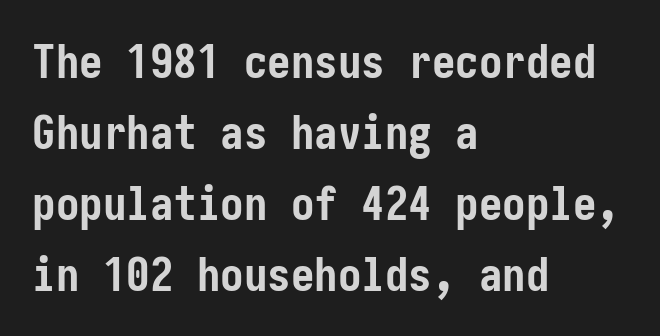
The image shows 47 px semibold, condensed sans-serif type, upright; set left-aligned, normal line spacing (1.51x), normal letter spacing, not underlined; low stroke contrast and a medium x-height.
